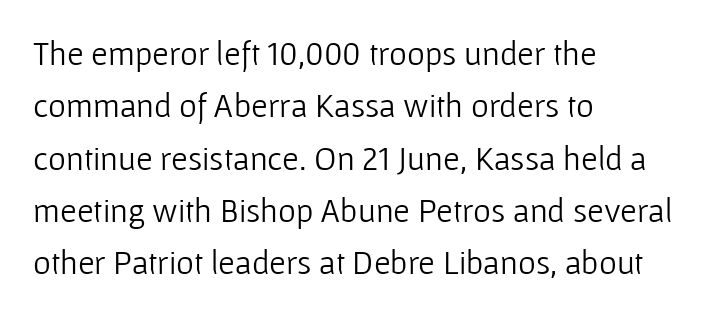
{"serif": "no", "italic": "no", "bold": "no", "weight": "light", "width": "normal", "stroke_contrast": "low", "x_height": "medium", "monospaced": "no", "underline": "no", "align": "left", "line_spacing": "normal", "line_spacing_ratio": 1.54, "letter_spacing": "normal", "letter_spacing_em": 0.0, "glyph_px": 34}
